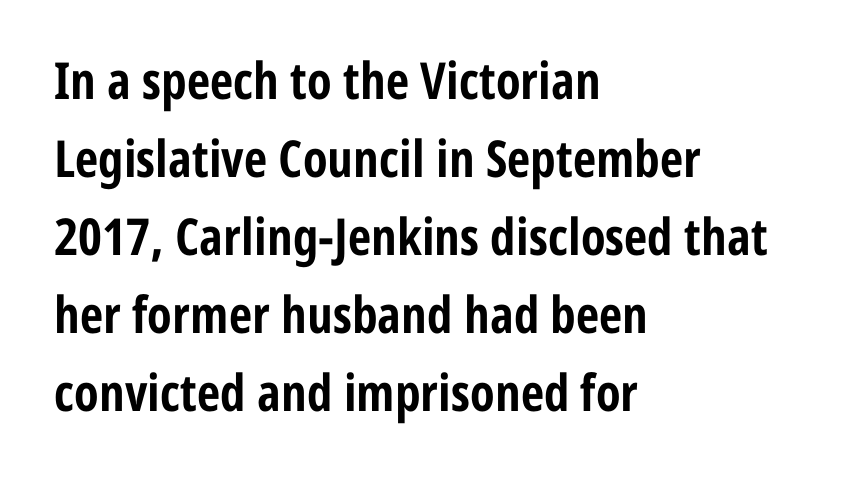
Notice how descenders clear the ascenders below comfortably — that's standard leading. In terms of weight, the rendering is a true, heavy bold. This sample uses an upright cut, with every glyph sitting square on the baseline. I'd call this a sans setting — the letters go barefoot.
